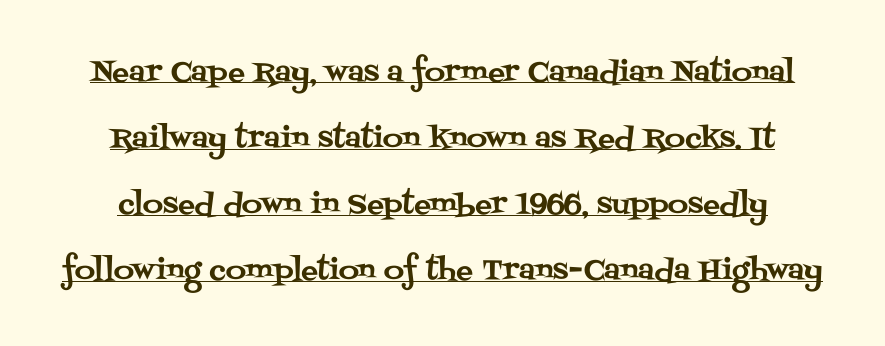
Q: Is the text italic (slanted)? A: No, it is upright.
Q: Is the typeface a serif or a sans-serif typeface? A: Serif.
Q: Is the text underlined? A: Yes.
Q: Is the spacing between letters normal or unusually wide? A: Normal.
Q: Is the spacing between lines tight, normal or loose? A: Loose.
Q: Width (condensed, normal, or wide)? A: Normal.
Q: Stroke contrast? A: Medium.
Q: x-height? A: Large.
Q: Monospaced? A: No.
